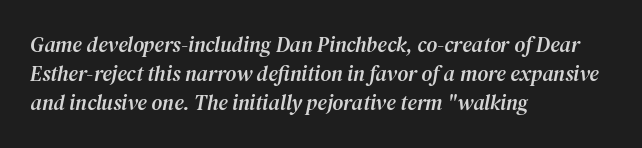
Q: Is the text italic (slanted)? A: Yes, it leans right by about 12 degrees.
Q: Is the text underlined? A: No.
Q: How is the paragraph aligned? A: Left-aligned.
Q: Is the spacing between letters normal or unusually wide? A: Normal.
Q: Is the spacing between lines tight, normal or loose? A: Normal.
